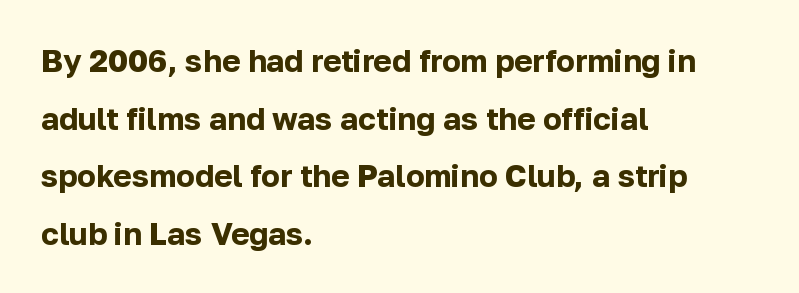
Q: Is the text bold? A: Yes.
Q: Is the text italic (slanted)? A: No, it is upright.
Q: Is the typeface a serif or a sans-serif typeface? A: Sans-serif.
Q: Is the text underlined? A: No.
Q: How is the paragraph aligned? A: Left-aligned.
Q: Is the spacing between letters normal or unusually wide? A: Normal.
Q: Width (condensed, normal, or wide)? A: Normal.
Q: Stroke contrast? A: Low.
Q: x-height? A: Medium.
Q: Monospaced? A: No.
